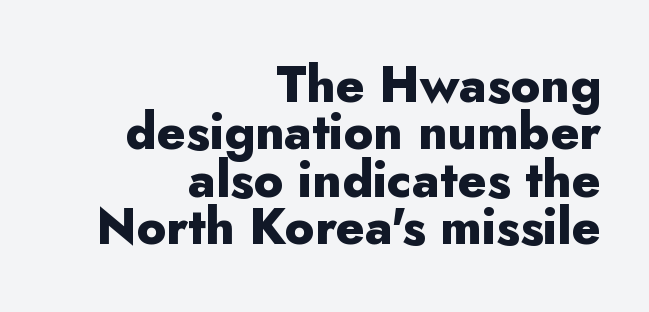
The block of text is dense from top to bottom, with scant space between rows. Proportional: the letters do not fall into vertical columns. The paragraph shown leans on its right margin. The type sits square on the baseline with zero lean. Beneath every word, the page is bare.
